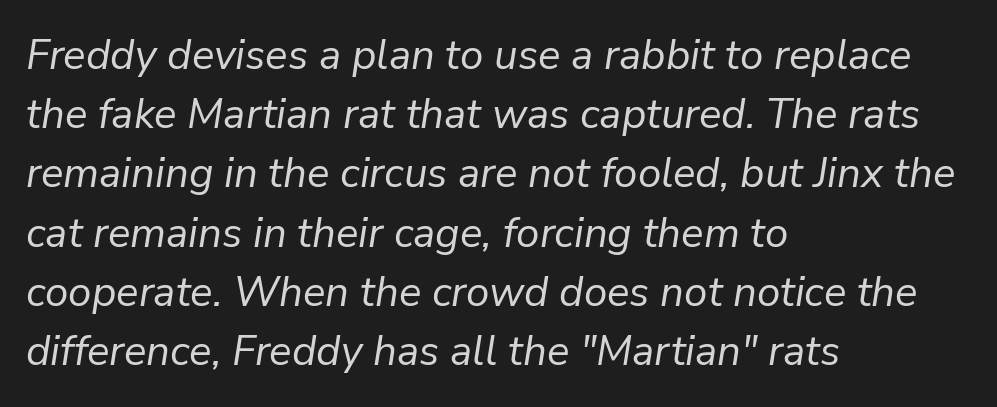
{"italic": "yes", "lean": "right", "slant_degrees": 9, "bold": "no", "weight": "regular", "width": "normal", "stroke_contrast": "low", "x_height": "medium", "monospaced": "no", "underline": "no", "align": "left", "line_spacing": "normal", "line_spacing_ratio": 1.41, "letter_spacing": "normal", "letter_spacing_em": 0.0, "glyph_px": 42}
